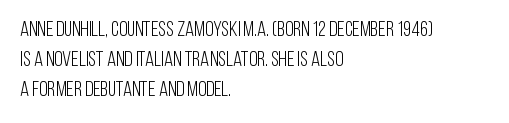
The image shows 21 px text type, upright; set left-aligned, normal line spacing (1.44x), normal letter spacing, not underlined.
